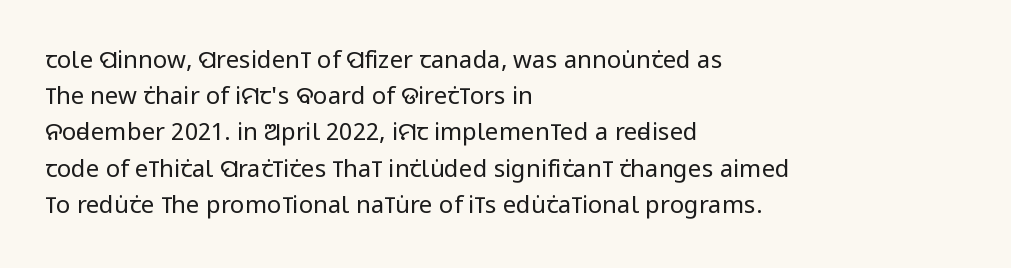
The image shows 24 px text type, upright; set left-aligned, normal line spacing (1.51x), normal letter spacing, not underlined.
